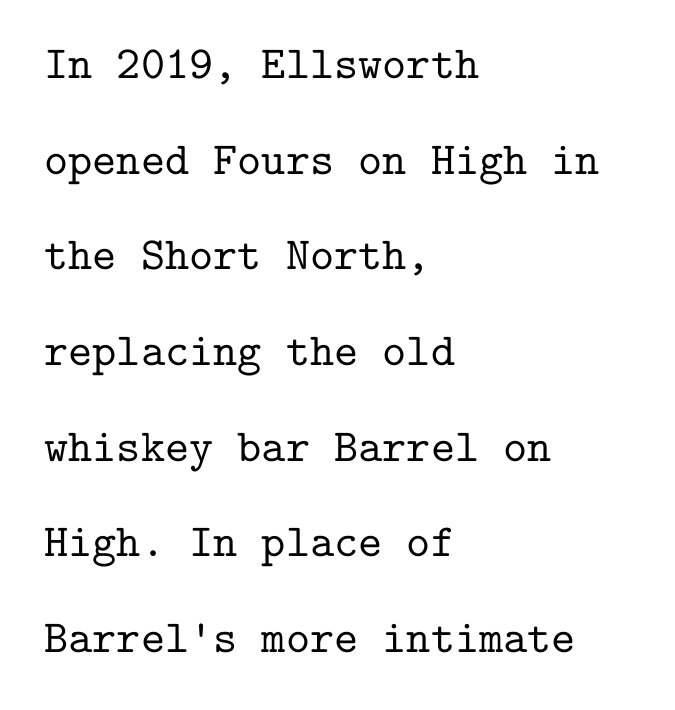
Q: Is the text italic (slanted)? A: No, it is upright.
Q: Is the typeface a serif or a sans-serif typeface? A: Serif.
Q: Is the text underlined? A: No.
Q: How is the paragraph aligned? A: Left-aligned.
Q: Is the spacing between letters normal or unusually wide? A: Normal.
Q: Is the spacing between lines tight, normal or loose? A: Loose.
Q: Width (condensed, normal, or wide)? A: Normal.
Q: Stroke contrast? A: Low.
Q: x-height? A: Medium.
Q: Monospaced? A: Yes.
